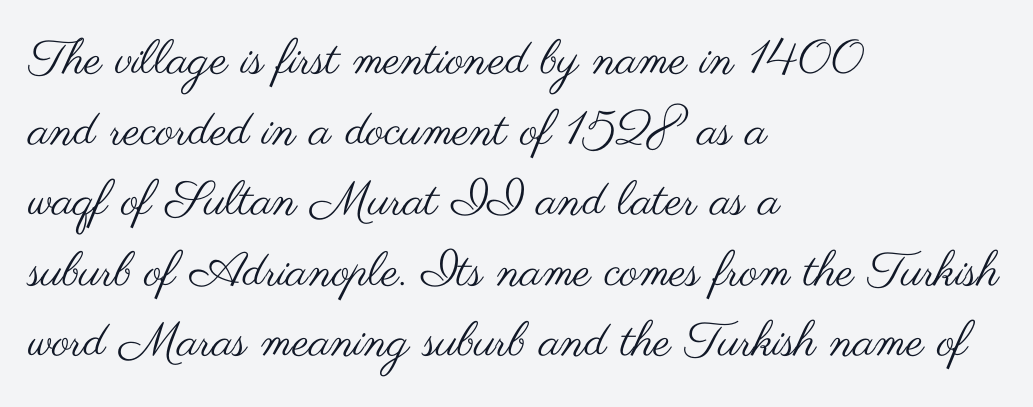
Letterform terminals end flat and unadorned throughout the passage. The cut favours lightness, reaching ordinary text weight at its darkest. The passage shown is typed in a proportional face where columns would drift. Underline: absent.
